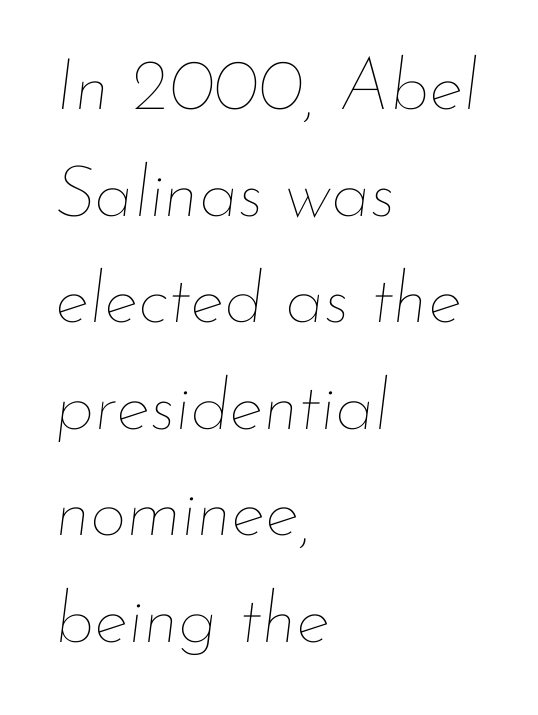
{"italic": "yes", "lean": "right", "slant_degrees": 7, "bold": "no", "weight": "thin", "width": "normal", "stroke_contrast": "low", "x_height": "small", "monospaced": "no", "underline": "no", "align": "left", "line_spacing": "normal", "line_spacing_ratio": 1.48, "letter_spacing": "normal", "letter_spacing_em": 0.0, "glyph_px": 72}
